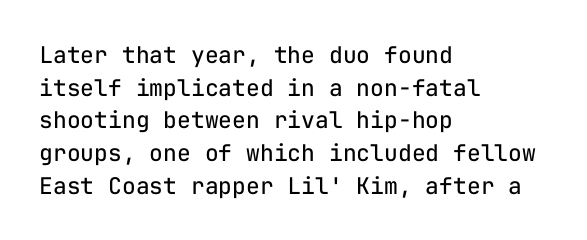
The image shows 23 px text type, upright; set left-aligned, normal line spacing (1.42x), normal letter spacing, not underlined.
